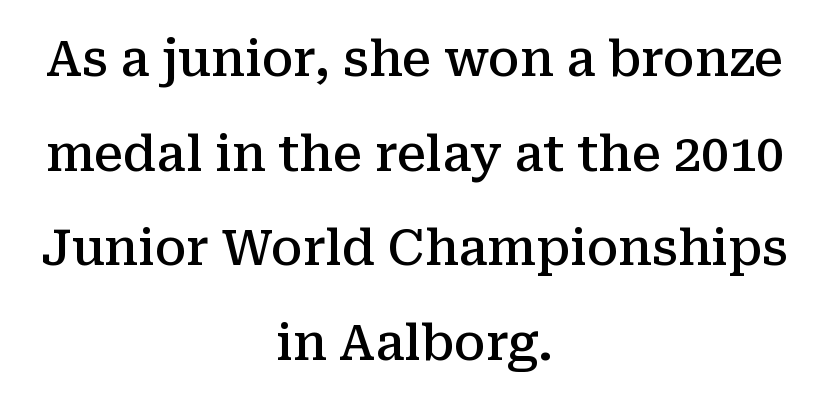
{"serif": "yes", "italic": "no", "bold": "semi", "weight": "semibold", "width": "normal", "stroke_contrast": "medium", "x_height": "medium", "monospaced": "no", "underline": "no", "align": "center", "line_spacing": "loose", "line_spacing_ratio": 1.93, "letter_spacing": "normal", "letter_spacing_em": 0.0, "glyph_px": 49}
